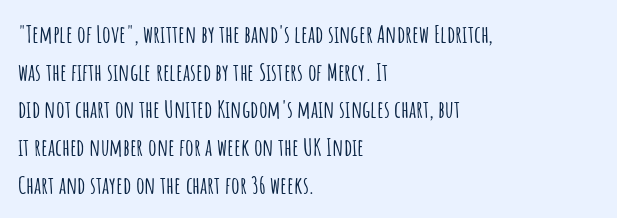
Q: Is the text italic (slanted)? A: No, it is upright.
Q: Is the text underlined? A: No.
Q: How is the paragraph aligned? A: Left-aligned.
Q: Is the spacing between letters normal or unusually wide? A: Normal.
Q: Is the spacing between lines tight, normal or loose? A: Normal.
